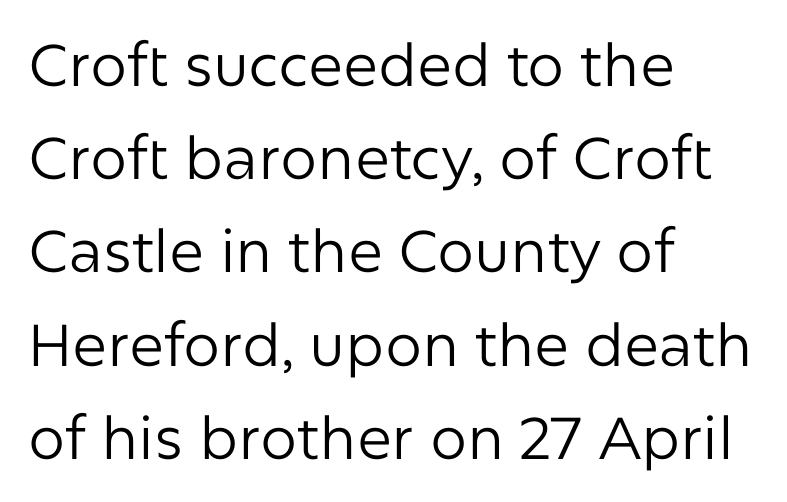
Anything drawn beneath the words? Only blank space. Default kerning and tracking; the words read as compact shapes. The glyphs in this specimen are sans serif. The designer left line spacing at the default. Stems here are at most as thick as an everyday book face. The typography opts for an upright posture over an oblique one.
